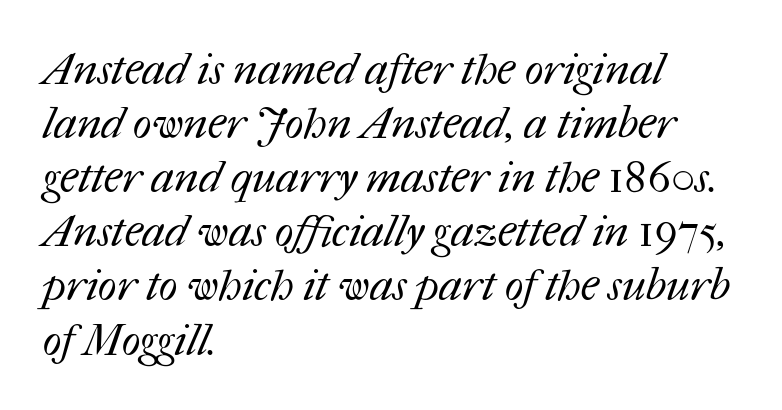
{"bold": "no", "weight": "regular", "width": "normal", "stroke_contrast": "medium", "x_height": "medium", "monospaced": "no", "underline": "no", "align": "left", "line_spacing_ratio": 1.23, "letter_spacing": "normal", "letter_spacing_em": 0.0, "glyph_px": 44}
